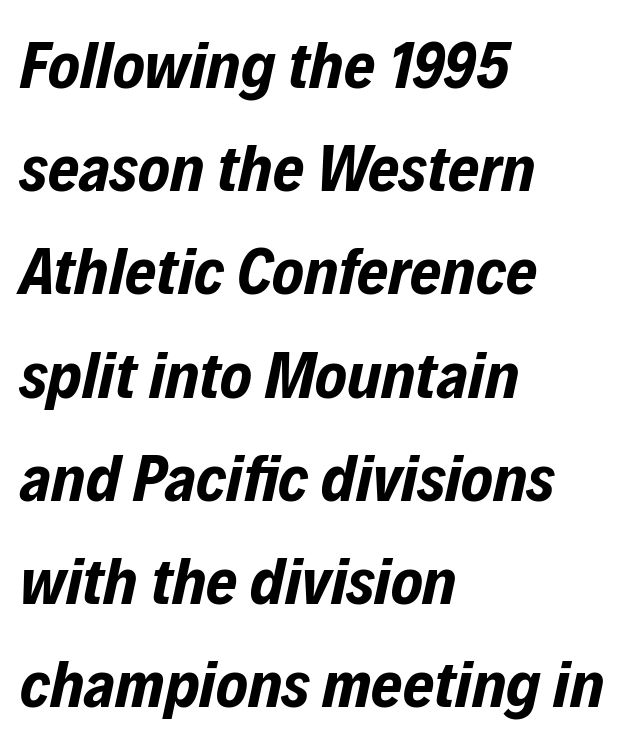
Q: Is the text bold? A: Yes.
Q: Is the text italic (slanted)? A: Yes, it leans right by about 12 degrees.
Q: Is the text underlined? A: No.
Q: How is the paragraph aligned? A: Left-aligned.
Q: Is the spacing between letters normal or unusually wide? A: Normal.
Q: Is the spacing between lines tight, normal or loose? A: Normal.
Q: Width (condensed, normal, or wide)? A: Condensed.
Q: Stroke contrast? A: Low.
Q: x-height? A: Medium.
Q: Monospaced? A: No.
